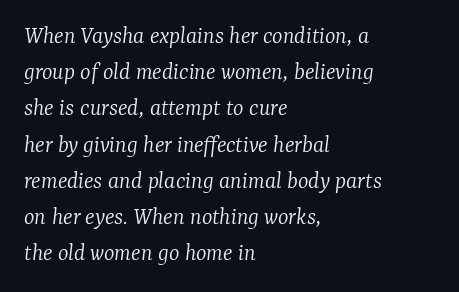
Q: Is the text bold? A: No.
Q: Is the text italic (slanted)? A: Yes, it leans right by about 7 degrees.
Q: Is the text underlined? A: No.
Q: How is the paragraph aligned? A: Left-aligned.
Q: Is the spacing between letters normal or unusually wide? A: Normal.
Q: Is the spacing between lines tight, normal or loose? A: Normal.
